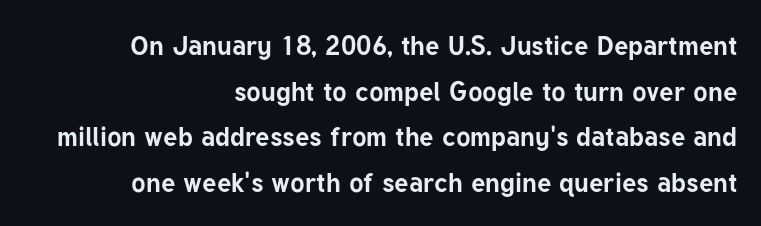
The font's upright variant was chosen for this text. Students, this is bold: see how much ink each stroke carries. Does extra space separate the letters? No, they use regular spacing. The area under the type is left untouched.
